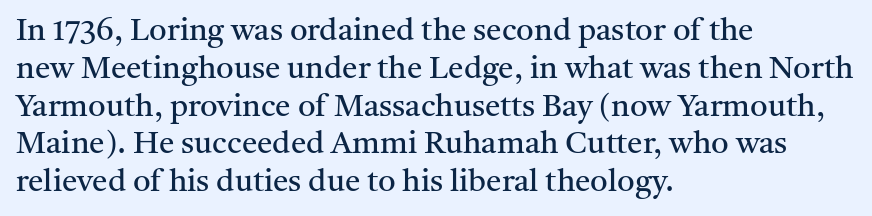
Q: Is the text bold? A: No.
Q: Is the text italic (slanted)? A: No, it is upright.
Q: Is the typeface a serif or a sans-serif typeface? A: Serif.
Q: Is the text underlined? A: No.
Q: How is the paragraph aligned? A: Left-aligned.
Q: Is the spacing between letters normal or unusually wide? A: Normal.
Q: Width (condensed, normal, or wide)? A: Normal.
Q: Stroke contrast? A: Medium.
Q: x-height? A: Medium.
Q: Monospaced? A: No.
